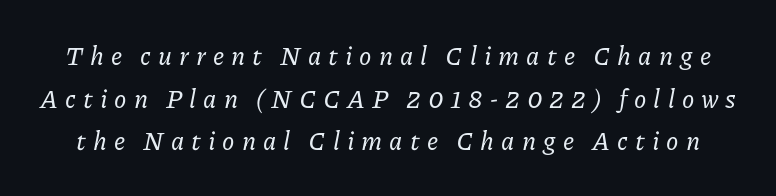
The image shows 25 px text type, italic (leaning right); set line spacing 1.71x, unusually wide letter spacing (+0.28 em), not underlined.
